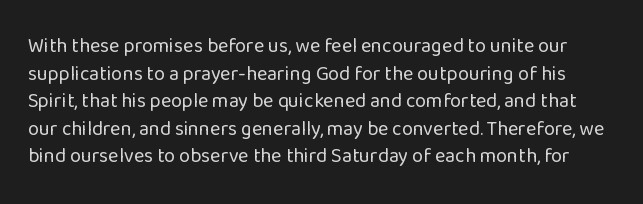
The lettering stays uniformly vertical, giving the passage a roman look. Leading: standard. What stands out about the letter spacing? Nothing — it is the standard amount. Clear beneath every line of the passage. The font sits on the lighter half of the weight spectrum, regular included.
